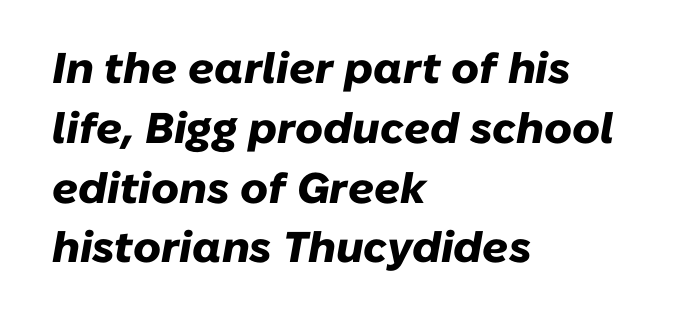
Q: Is the text bold? A: Yes.
Q: Is the text italic (slanted)? A: Yes, it leans right by about 10 degrees.
Q: Is the text underlined? A: No.
Q: How is the paragraph aligned? A: Left-aligned.
Q: Is the spacing between letters normal or unusually wide? A: Normal.
Q: Is the spacing between lines tight, normal or loose? A: Normal.
Q: Width (condensed, normal, or wide)? A: Normal.
Q: Stroke contrast? A: Low.
Q: x-height? A: Medium.
Q: Monospaced? A: No.
